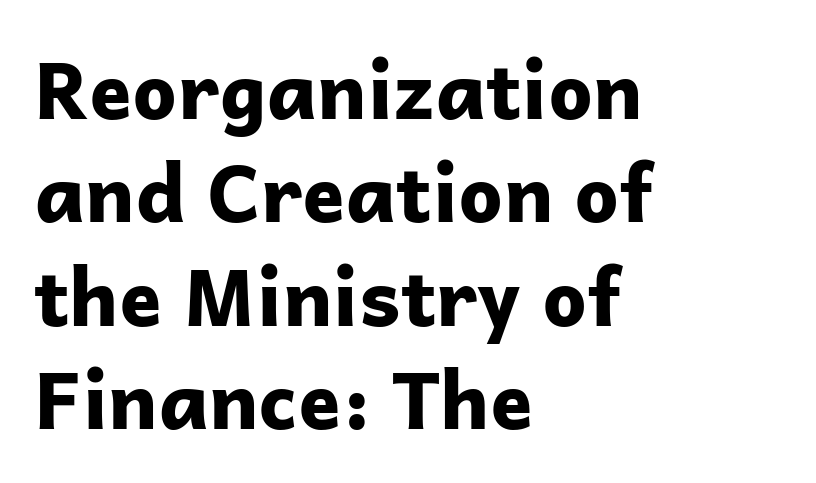
Posture: vertical. The rendering keeps characters at their native spacing. Descenders are the only things crossing below the line. Stroke terminals: plain, sans-serif. The typesetting leans heavy: a genuine bold. Students, observe: this is what conventionally led text looks like.
